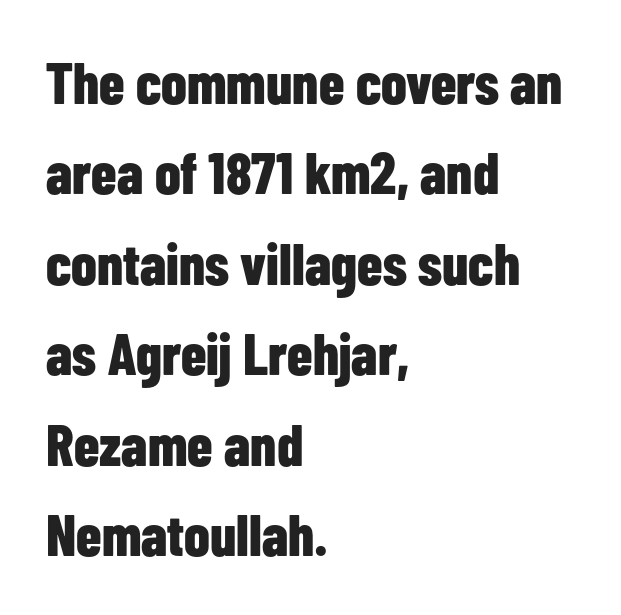
If you measured baseline to baseline, you'd find a middling distance. Notice how the stems are strictly vertical — no italics here. Each row of text sits above clean, open space. The paragraph shown leans on its left margin.
